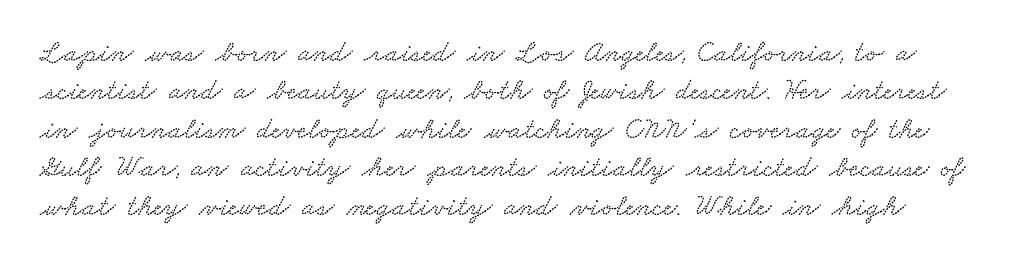
{"width": "wide", "stroke_contrast": "low", "x_height": "small", "monospaced": "no", "underline": "no", "line_spacing": "normal", "line_spacing_ratio": 1.28, "letter_spacing": "normal", "letter_spacing_em": 0.0, "glyph_px": 30}
